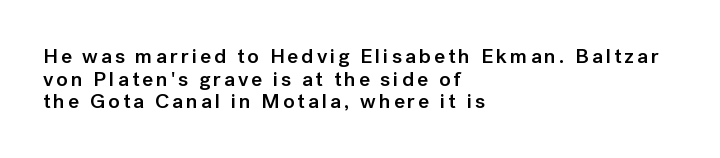
Q: Is the text bold? A: Semi-bold.
Q: Is the text italic (slanted)? A: No, it is upright.
Q: Is the text underlined? A: No.
Q: How is the paragraph aligned? A: Left-aligned.
Q: Is the spacing between lines tight, normal or loose? A: Tight.
